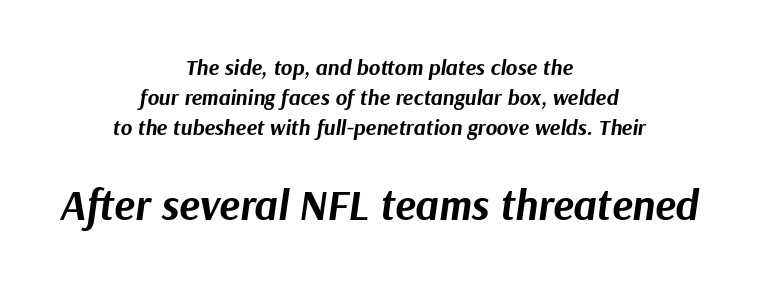
Q: Is the text bold? A: Yes.
Q: Is the text italic (slanted)? A: Yes, it leans right by about 9 degrees.
Q: Is the text underlined? A: No.
Q: How is the paragraph aligned? A: Centered.
Q: Is the spacing between letters normal or unusually wide? A: Normal.
Q: Is the spacing between lines tight, normal or loose? A: Normal.
Q: Which block of text is set in a larger size, the first (top) or the second (bottom)? A: The second (bottom) one.
Q: Width (condensed, normal, or wide)? A: Normal.
Q: Stroke contrast? A: Medium.
Q: x-height? A: Medium.
Q: Monospaced? A: No.
